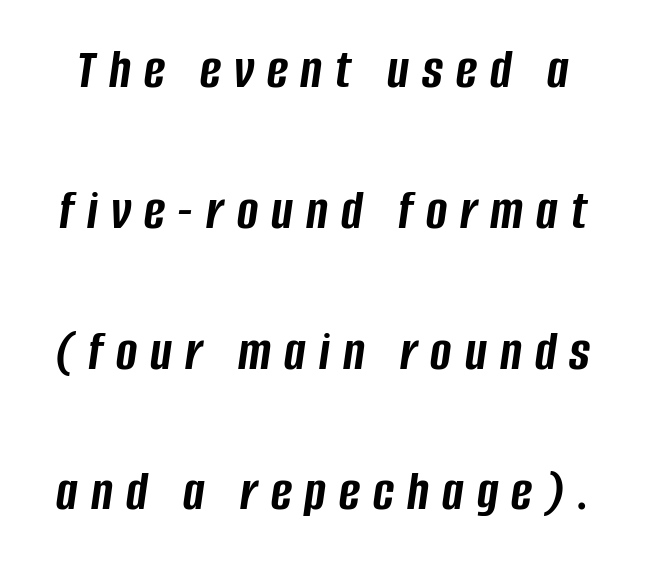
Q: Is the text bold? A: Yes.
Q: Is the text italic (slanted)? A: Yes, it leans right by about 8 degrees.
Q: Is the text underlined? A: No.
Q: Is the spacing between letters normal or unusually wide? A: Unusually wide.
Q: Is the spacing between lines tight, normal or loose? A: Loose.
Q: Width (condensed, normal, or wide)? A: Condensed.
Q: Stroke contrast? A: Low.
Q: x-height? A: Large.
Q: Monospaced? A: No.
